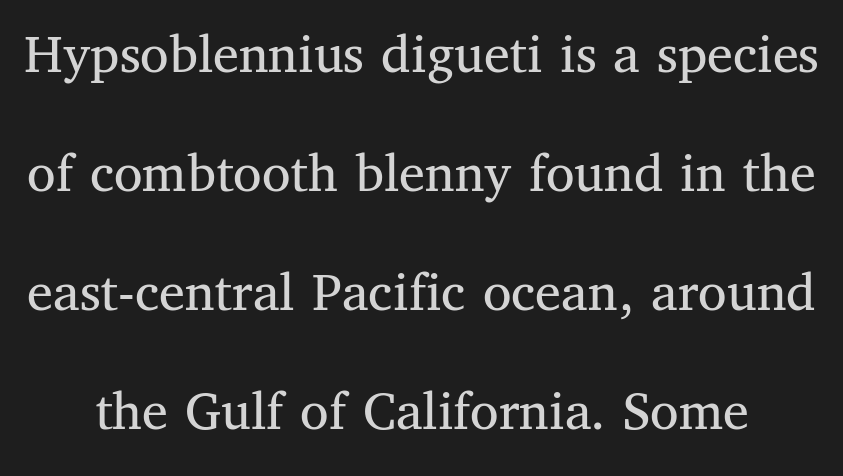
{"serif": "yes", "italic": "no", "bold": "no", "weight": "regular", "width": "normal", "stroke_contrast": "medium", "x_height": "medium", "monospaced": "no", "underline": "no", "line_spacing": "loose", "line_spacing_ratio": 2.05, "letter_spacing": "normal", "letter_spacing_em": 0.0, "glyph_px": 58}
